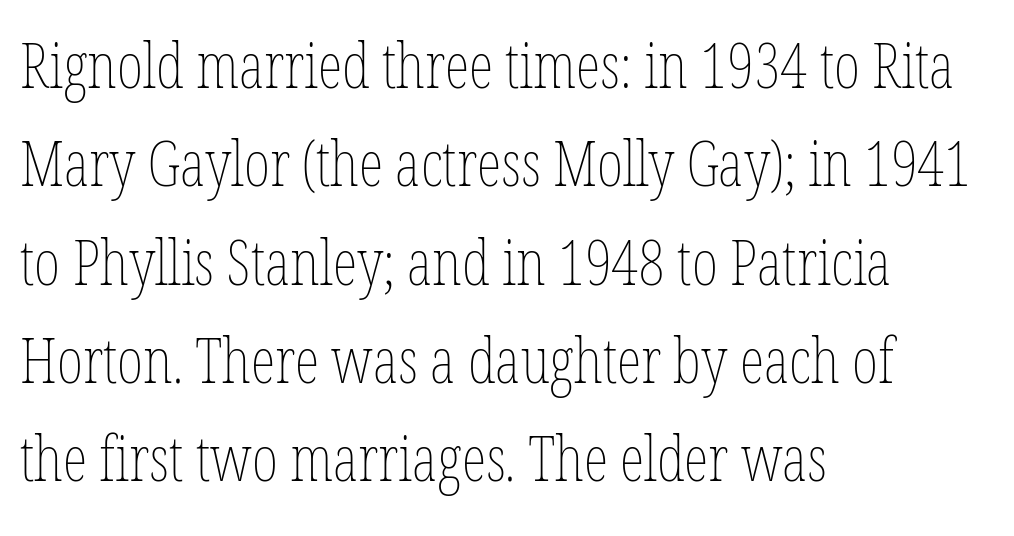
The image shows 63 px thin, condensed type, upright; set left-aligned, normal line spacing (1.56x), normal letter spacing, not underlined; low stroke contrast and a medium x-height.
